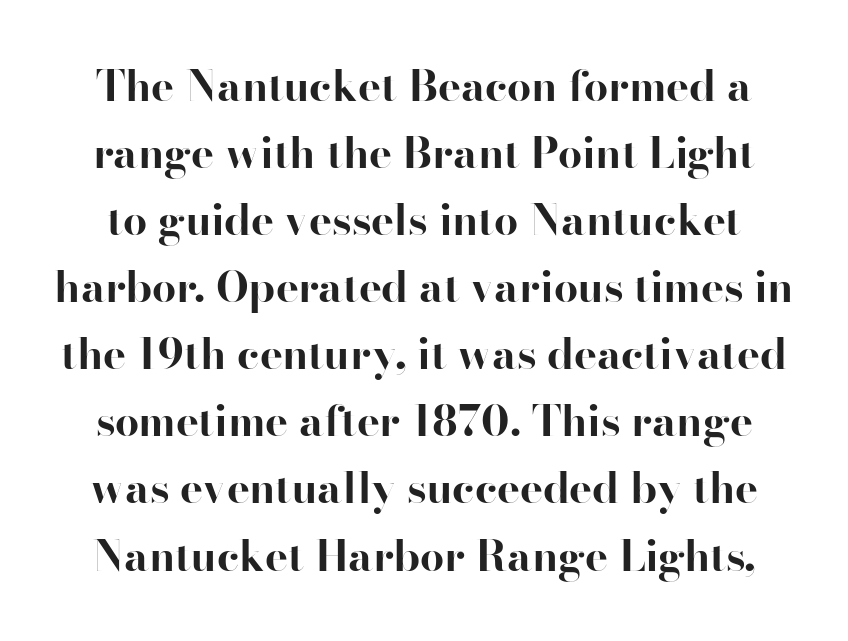
Decoration check: the copy has no underline. Leading: standard. Character widths vary here, with narrow letters taking less room than wide ones. A serif font was chosen for this passage. The rendering keeps characters at their native spacing. The letters stand straight up with perfectly vertical stems.
